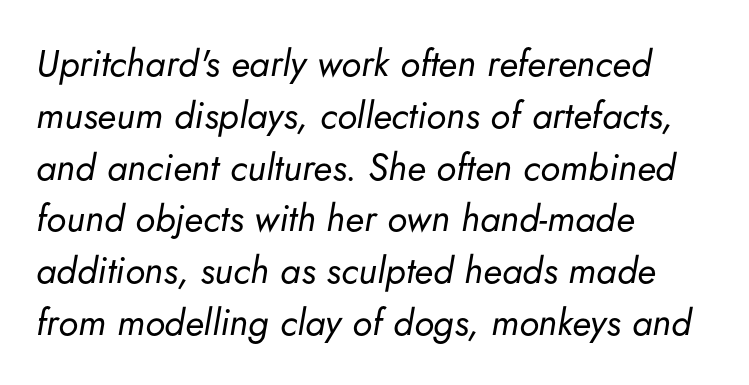
The image shows 37 px regular-weight type, italic (leaning right); set left-aligned, normal line spacing (1.4x), normal letter spacing, not underlined; low stroke contrast and a small x-height.
